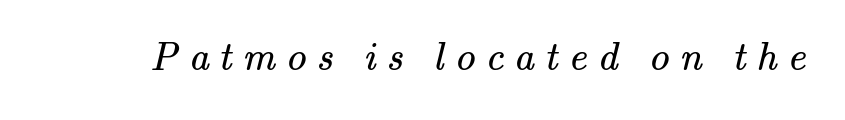
The image shows 40 px regular-weight serif type; set unusually wide letter spacing (+0.26 em), not underlined; medium stroke contrast and a small x-height.
